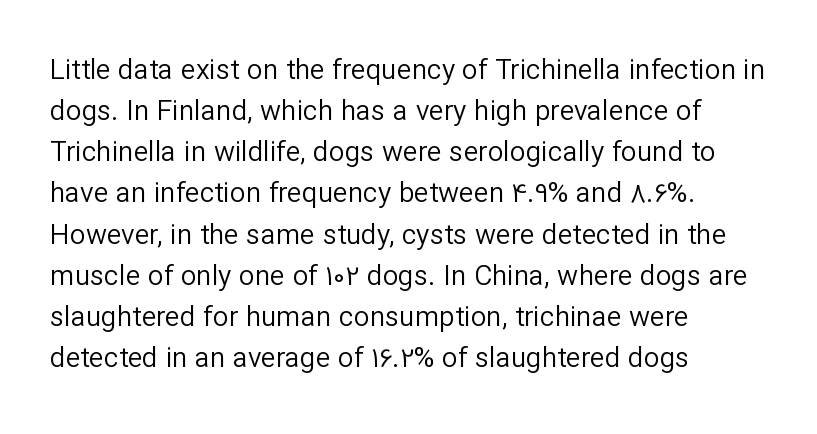
Q: Is the text bold? A: No.
Q: Is the text italic (slanted)? A: No, it is upright.
Q: Is the typeface a serif or a sans-serif typeface? A: Sans-serif.
Q: Is the text underlined? A: No.
Q: How is the paragraph aligned? A: Left-aligned.
Q: Is the spacing between letters normal or unusually wide? A: Normal.
Q: Is the spacing between lines tight, normal or loose? A: Normal.
Q: Width (condensed, normal, or wide)? A: Normal.
Q: Stroke contrast? A: Low.
Q: x-height? A: Medium.
Q: Monospaced? A: No.
